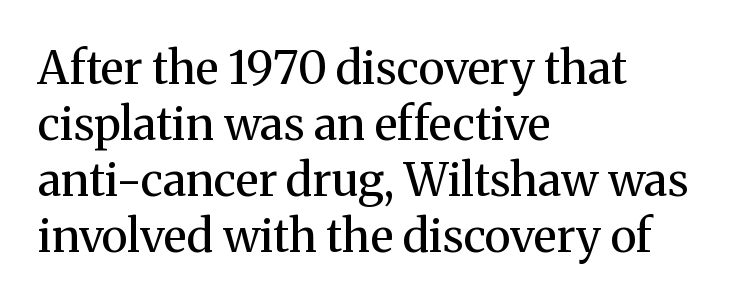
The image shows 46 px regular-weight serif type, upright; set left-aligned, line spacing 1.22x, normal letter spacing, not underlined; medium stroke contrast and a medium x-height.
